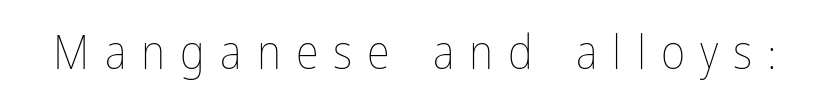
Q: Is the text bold? A: No.
Q: Is the text italic (slanted)? A: No, it is upright.
Q: Is the text underlined? A: No.
Q: Is the spacing between letters normal or unusually wide? A: Unusually wide.
Q: Width (condensed, normal, or wide)? A: Condensed.
Q: Stroke contrast? A: Low.
Q: x-height? A: Medium.
Q: Monospaced? A: No.
